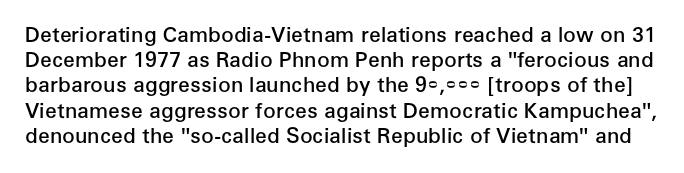
Bare-footed words on every line. How are the letters spaced? Ordinarily, with no added tracking. If you drew a line through each stem, it would be perfectly vertical. Does the weight exceed regular? Yes, but only to semibold.
